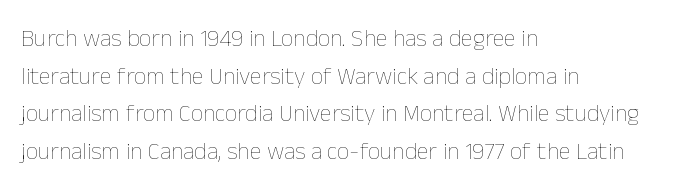
The image shows 24 px text type, upright; set left-aligned, normal line spacing (1.57x), normal letter spacing, not underlined.
